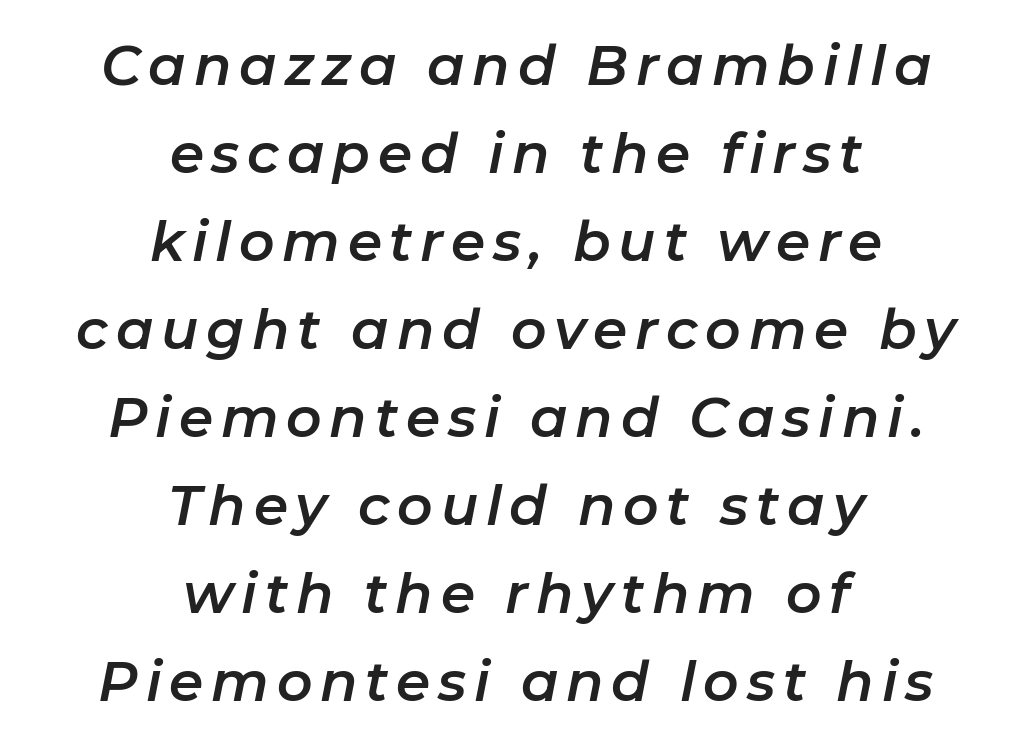
The image shows 55 px text type, italic (leaning right); set centered, normal line spacing (1.6x), not underlined; low stroke contrast and a medium x-height.
